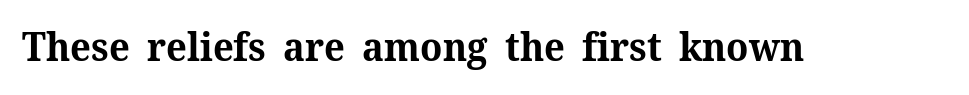
{"serif": "yes", "italic": "no", "bold": "yes", "weight": "bold", "width": "normal", "stroke_contrast": "medium", "x_height": "medium", "monospaced": "no", "underline": "no", "letter_spacing": "normal", "letter_spacing_em": 0.0, "glyph_px": 39}
